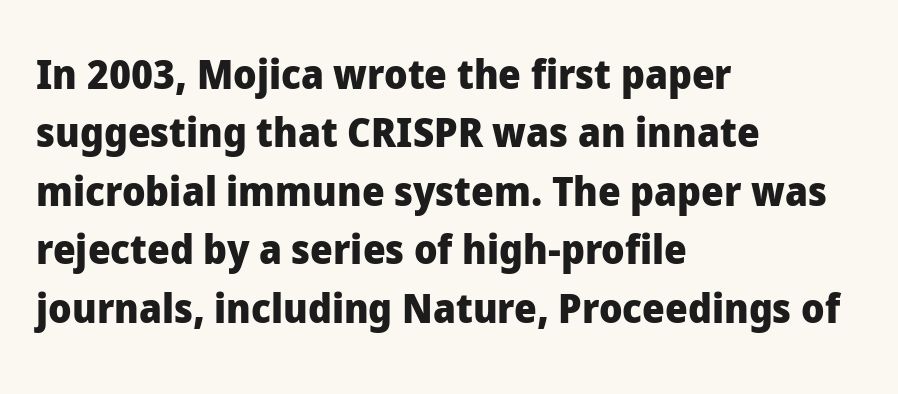
{"serif": "no", "italic": "no", "bold": "yes", "weight": "heavy", "width": "normal", "stroke_contrast": "low", "x_height": "medium", "monospaced": "no", "underline": "no", "align": "left", "line_spacing": "normal", "line_spacing_ratio": 1.46, "letter_spacing": "normal", "letter_spacing_em": 0.0, "glyph_px": 40}
